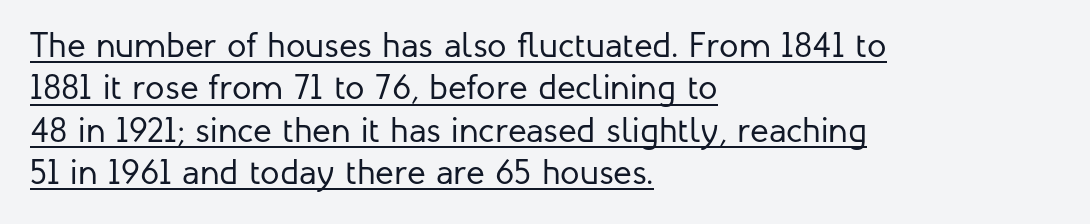
The image shows 35 px regular-weight sans-serif type, upright; set left-aligned, line spacing 1.21x, normal letter spacing, underlined; low stroke contrast and a medium x-height.
